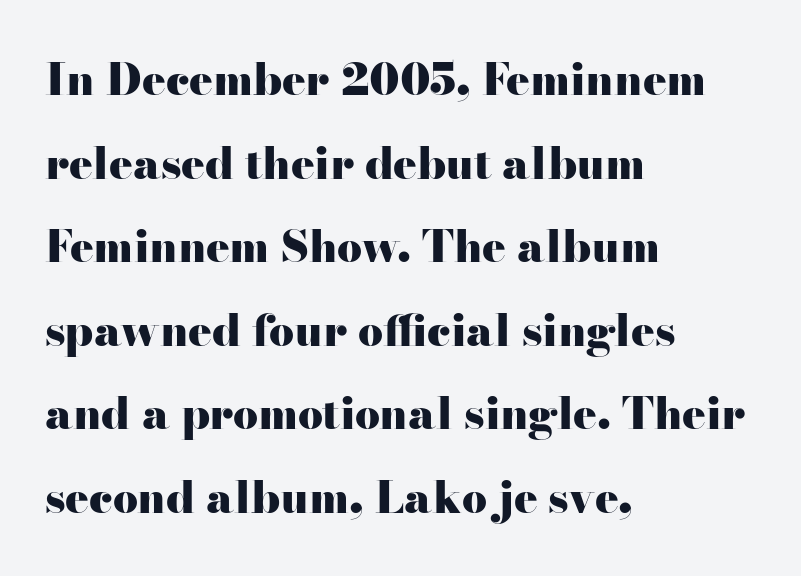
{"serif": "yes", "italic": "no", "bold": "yes", "weight": "heavy", "width": "wide", "stroke_contrast": "high", "x_height": "small", "monospaced": "no", "underline": "no", "align": "left", "line_spacing": "loose", "line_spacing_ratio": 1.9, "letter_spacing": "normal", "letter_spacing_em": 0.0, "glyph_px": 44}
